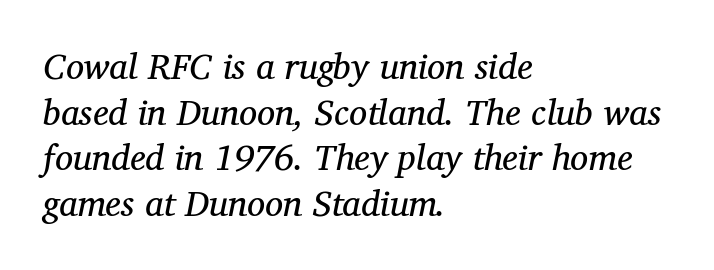
The image shows 36 px regular-weight serif type, italic (leaning right); set left-aligned, normal line spacing (1.27x), normal letter spacing, not underlined; medium stroke contrast and a medium x-height.
